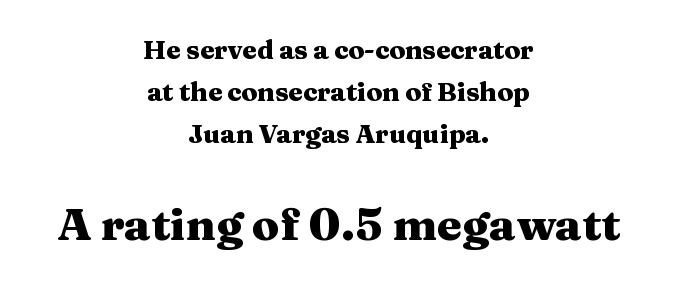
{"serif": "yes", "italic": "no", "bold": "yes", "weight": "heavy", "width": "wide", "stroke_contrast": "medium", "x_height": "medium", "monospaced": "no", "underline": "no", "align": "center", "line_spacing": "normal", "line_spacing_ratio": 1.62, "letter_spacing": "normal", "letter_spacing_em": 0.0, "larger_block": "second", "size_ratio": 1.73, "glyph_px": 45}
